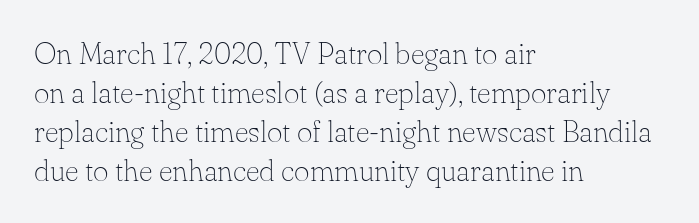
Letter spacing: default. The rendering uses natural spacing where letterforms have individual widths. Successive baselines arrive at the customary interval. The text block is weighted toward the left margin, trailing off unevenly rightward. The specimen omits any rule beneath the text block's lines.
